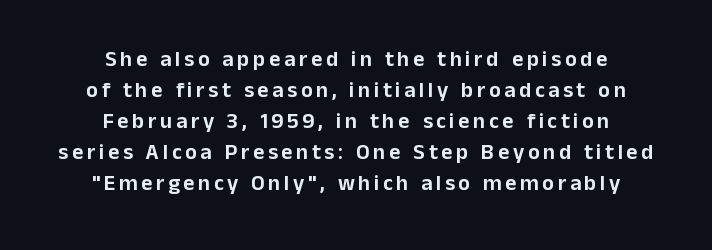
Q: Is the text italic (slanted)? A: No, it is upright.
Q: Is the text underlined? A: No.
Q: How is the paragraph aligned? A: Centered.
Q: Is the spacing between lines tight, normal or loose? A: Normal.
